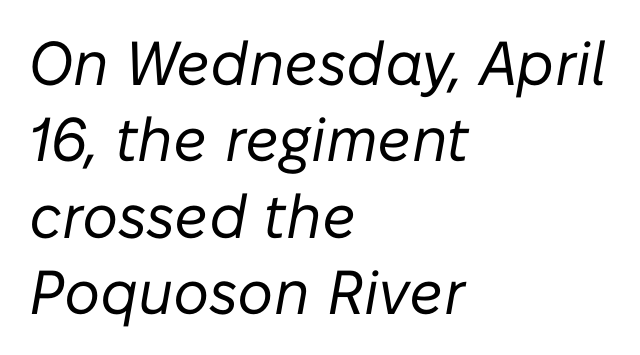
Q: Is the text bold? A: No.
Q: Is the text italic (slanted)? A: Yes, it leans right by about 10 degrees.
Q: Is the text underlined? A: No.
Q: How is the paragraph aligned? A: Left-aligned.
Q: Is the spacing between letters normal or unusually wide? A: Normal.
Q: Width (condensed, normal, or wide)? A: Normal.
Q: Stroke contrast? A: Low.
Q: x-height? A: Medium.
Q: Monospaced? A: No.
